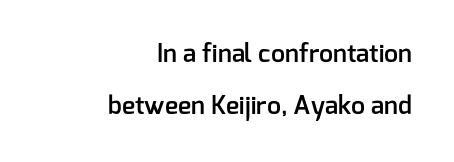
The baseline area is clear. Each word holds together tightly as a unit, with standard inter-letter gaps. Unlike italic type, these characters show no tilt at all. One glance says open: line gaps are wider than usual. Short and long lines alike share a common ending point at right. Weight: semibold (demi).
